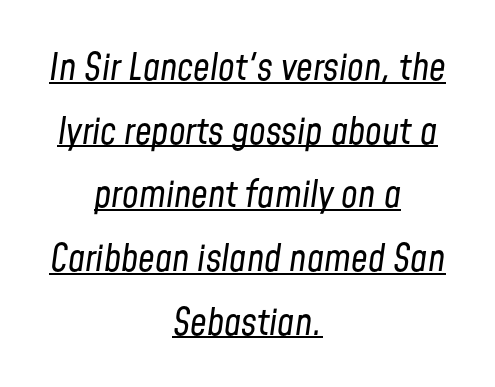
The image shows 37 px regular-weight, condensed type, italic (leaning right); set centered, line spacing 1.72x, normal letter spacing, underlined; low stroke contrast and a medium x-height.
